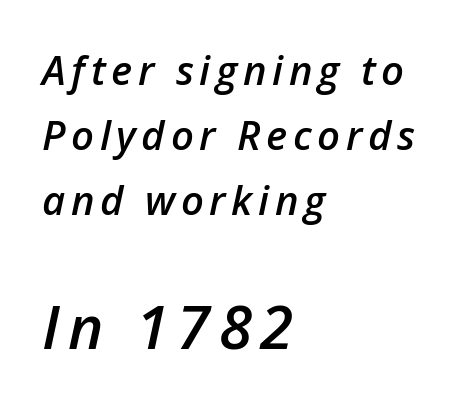
Q: Is the text bold? A: Semi-bold.
Q: Is the text italic (slanted)? A: Yes, it leans right by about 12 degrees.
Q: Is the text underlined? A: No.
Q: How is the paragraph aligned? A: Left-aligned.
Q: Is the spacing between lines tight, normal or loose? A: Normal.
Q: Which block of text is set in a larger size, the first (top) or the second (bottom)? A: The second (bottom) one.
Q: Width (condensed, normal, or wide)? A: Normal.
Q: Stroke contrast? A: Low.
Q: x-height? A: Medium.
Q: Monospaced? A: No.
